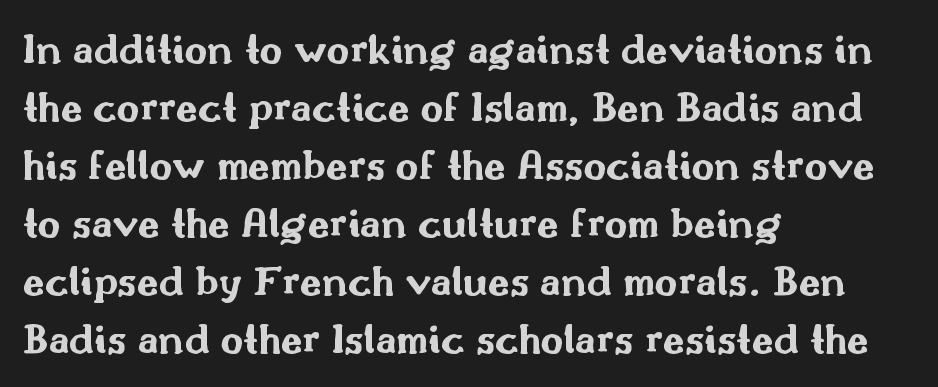
{"serif": "no", "italic": "no", "bold": "yes", "weight": "bold", "width": "wide", "stroke_contrast": "medium", "x_height": "small", "monospaced": "no", "underline": "no", "align": "left", "line_spacing": "normal", "line_spacing_ratio": 1.32, "letter_spacing": "normal", "letter_spacing_em": 0.0, "glyph_px": 44}
